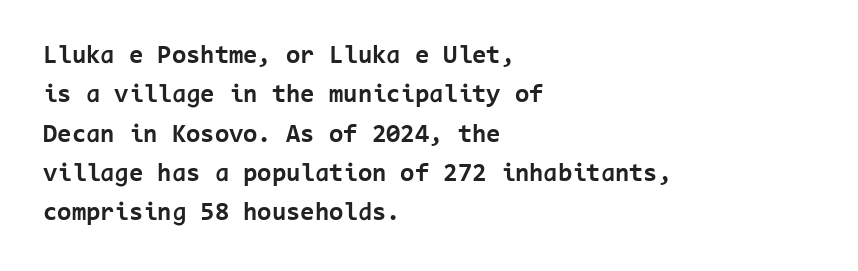
The image shows 26 px bold type, upright; set left-aligned, normal line spacing (1.51x), normal letter spacing, not underlined.
